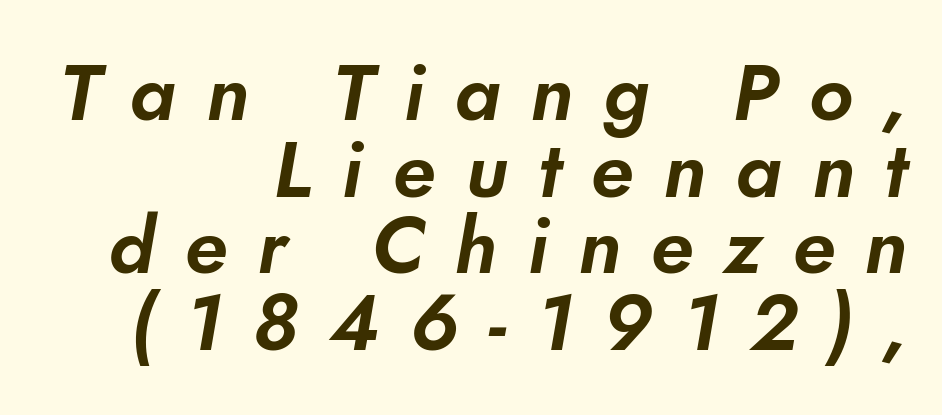
Q: Is the typeface a serif or a sans-serif typeface? A: Sans-serif.
Q: Is the text underlined? A: No.
Q: How is the paragraph aligned? A: Right-aligned.
Q: Is the spacing between letters normal or unusually wide? A: Unusually wide.
Q: Is the spacing between lines tight, normal or loose? A: Tight.
Q: Width (condensed, normal, or wide)? A: Normal.
Q: Stroke contrast? A: Low.
Q: x-height? A: Small.
Q: Monospaced? A: No.
